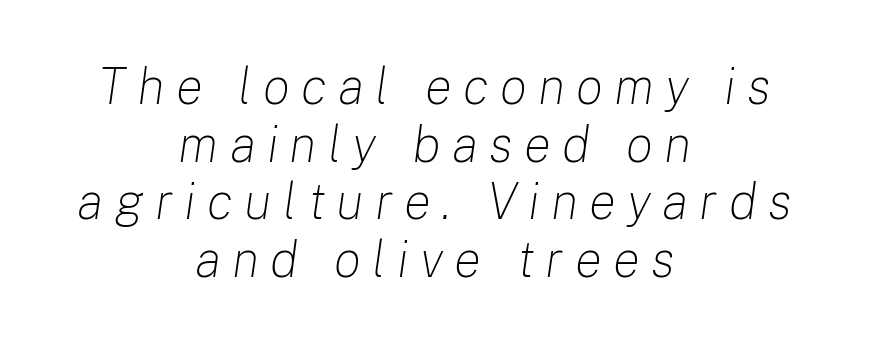
Q: Is the text bold? A: No.
Q: Is the text italic (slanted)? A: Yes, it leans right by about 8 degrees.
Q: Is the text underlined? A: No.
Q: How is the paragraph aligned? A: Centered.
Q: Is the spacing between letters normal or unusually wide? A: Unusually wide.
Q: Is the spacing between lines tight, normal or loose? A: Tight.
Q: Width (condensed, normal, or wide)? A: Normal.
Q: Stroke contrast? A: Low.
Q: x-height? A: Medium.
Q: Monospaced? A: No.
